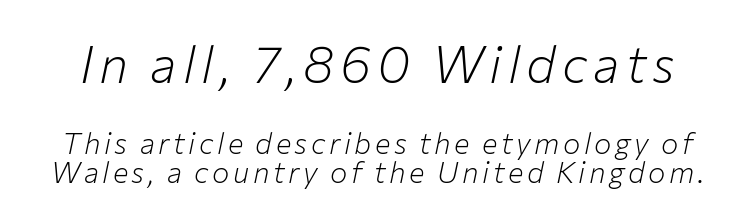
Q: Is the text bold? A: No.
Q: Is the text italic (slanted)? A: Yes, it leans right by about 12 degrees.
Q: Is the text underlined? A: No.
Q: Is the spacing between lines tight, normal or loose? A: Tight.
Q: Which block of text is set in a larger size, the first (top) or the second (bottom)? A: The first (top) one.
Q: Width (condensed, normal, or wide)? A: Normal.
Q: Stroke contrast? A: Low.
Q: x-height? A: Medium.
Q: Monospaced? A: No.
